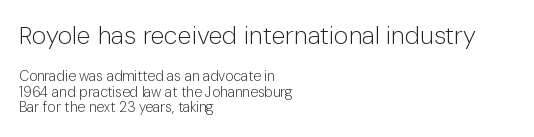
Q: Is the text bold? A: No.
Q: Is the text italic (slanted)? A: No, it is upright.
Q: Is the text underlined? A: No.
Q: How is the paragraph aligned? A: Left-aligned.
Q: Is the spacing between letters normal or unusually wide? A: Normal.
Q: Is the spacing between lines tight, normal or loose? A: Tight.
Q: Which block of text is set in a larger size, the first (top) or the second (bottom)? A: The first (top) one.
